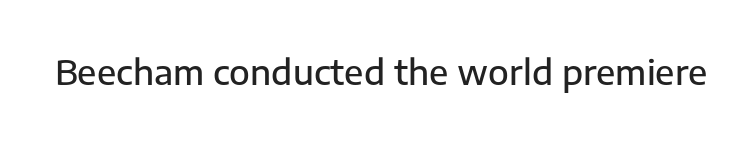
Here the designer chose a conventional face with non-uniform glyph widths. Bold? Not quite — semibold, heavier than regular but stopping short. This sample uses an upright cut, with every glyph sitting square on the baseline. The space beneath each line is pristine and unruled. The face used here is a sans, in the tradition of grotesques and geometrics.
